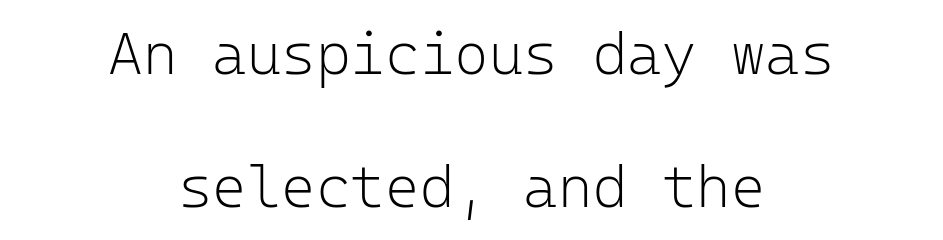
Q: Is the text bold? A: No.
Q: Is the text italic (slanted)? A: No, it is upright.
Q: Is the typeface a serif or a sans-serif typeface? A: Sans-serif.
Q: Is the text underlined? A: No.
Q: How is the paragraph aligned? A: Centered.
Q: Is the spacing between letters normal or unusually wide? A: Normal.
Q: Is the spacing between lines tight, normal or loose? A: Loose.
Q: Width (condensed, normal, or wide)? A: Normal.
Q: Stroke contrast? A: Low.
Q: x-height? A: Medium.
Q: Monospaced? A: Yes.
